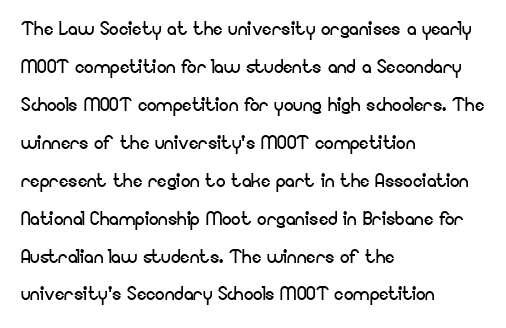
Q: Is the text bold? A: No.
Q: Is the text italic (slanted)? A: No, it is upright.
Q: Is the text underlined? A: No.
Q: How is the paragraph aligned? A: Left-aligned.
Q: Is the spacing between letters normal or unusually wide? A: Normal.
Q: Is the spacing between lines tight, normal or loose? A: Normal.
